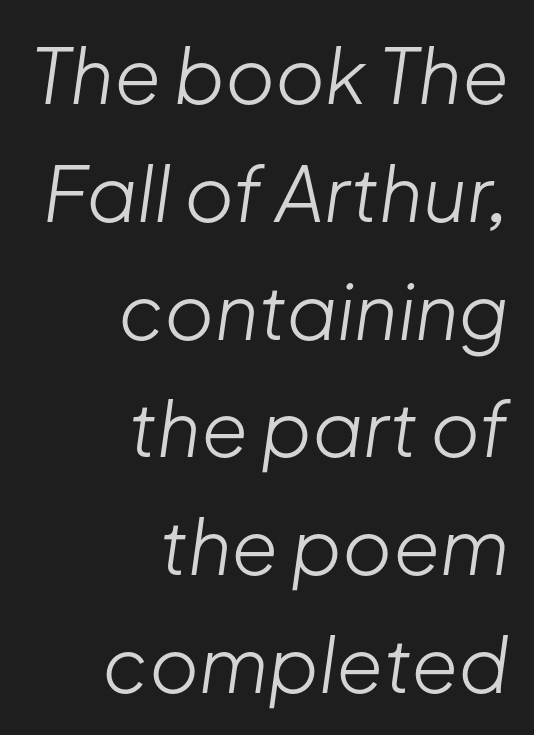
Q: Is the text bold? A: No.
Q: Is the text italic (slanted)? A: Yes, it leans right by about 8 degrees.
Q: Is the text underlined? A: No.
Q: How is the paragraph aligned? A: Right-aligned.
Q: Is the spacing between letters normal or unusually wide? A: Normal.
Q: Is the spacing between lines tight, normal or loose? A: Normal.
Q: Width (condensed, normal, or wide)? A: Normal.
Q: Stroke contrast? A: Low.
Q: x-height? A: Medium.
Q: Monospaced? A: No.
